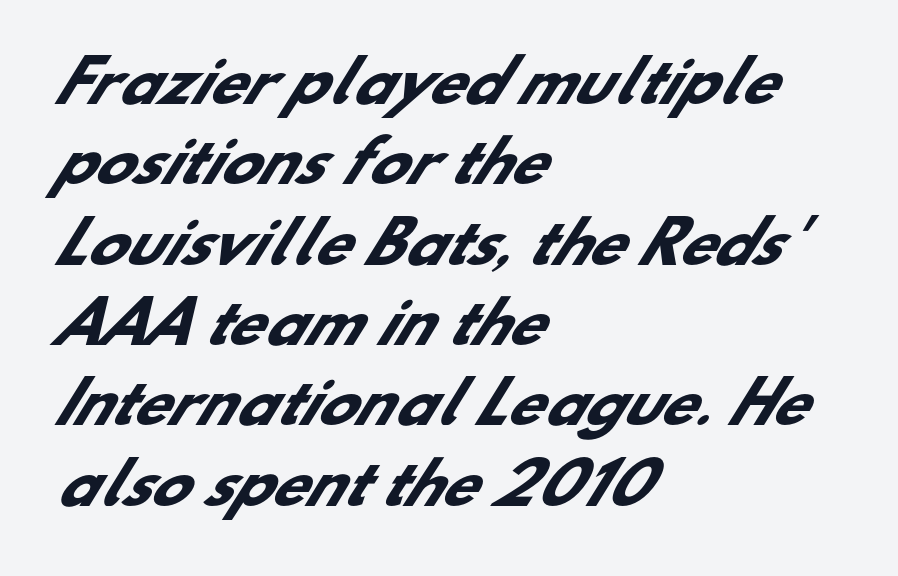
The passage shown is typed in a proportional face where columns would drift. The typesetter chose a ragged-right arrangement here. The strip under each line holds only bare page. The designer left line spacing at the default. The glyphs in this specimen are sans serif.
